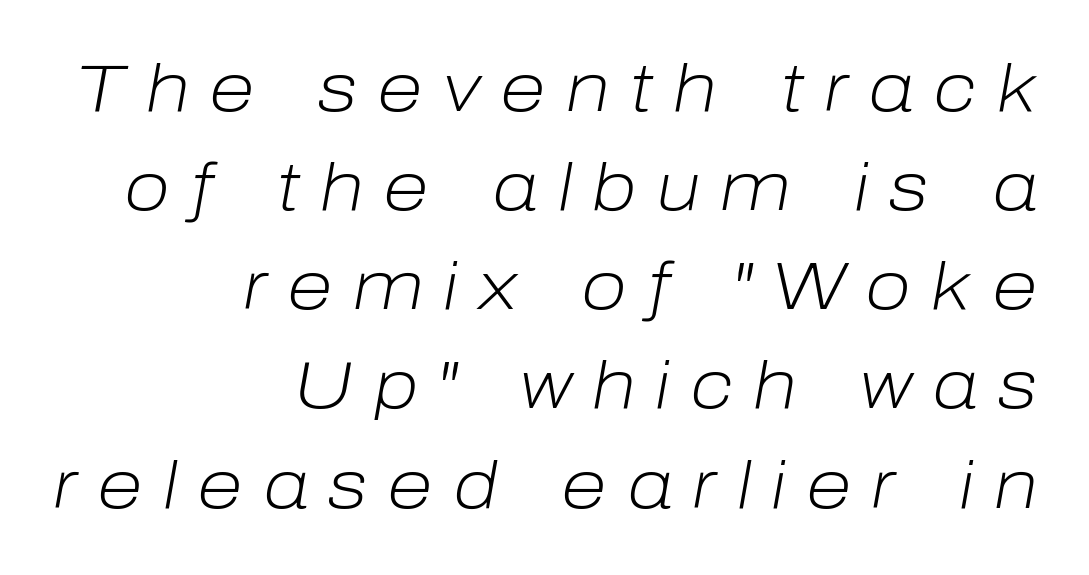
{"italic": "yes", "lean": "right", "slant_degrees": 10, "bold": "no", "weight": "light", "width": "normal", "stroke_contrast": "low", "x_height": "medium", "monospaced": "no", "underline": "no", "align": "right", "line_spacing": "normal", "line_spacing_ratio": 1.48, "letter_spacing": "wide", "letter_spacing_em": 0.3, "glyph_px": 67}
